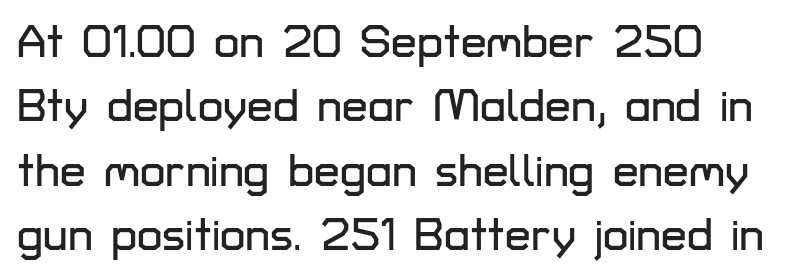
Glyph-to-glyph distance matches everyday printed text. Is this a sans? Yes — the strokes have no serifs. Quick note: not italic, upright. Each letter keeps its own natural width here, so spacing adapts to shape. This block has exactly the height ordinary leading produces.
